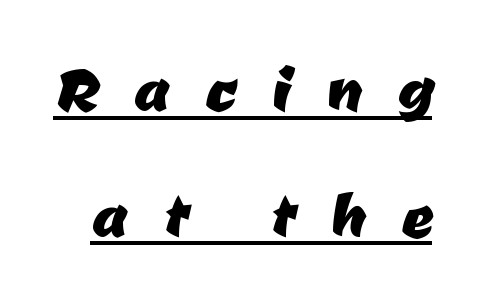
The image shows 79 px sans-serif type; set normal line spacing (1.59x), unusually wide letter spacing (+0.45 em), underlined; low stroke contrast and a medium x-height.
